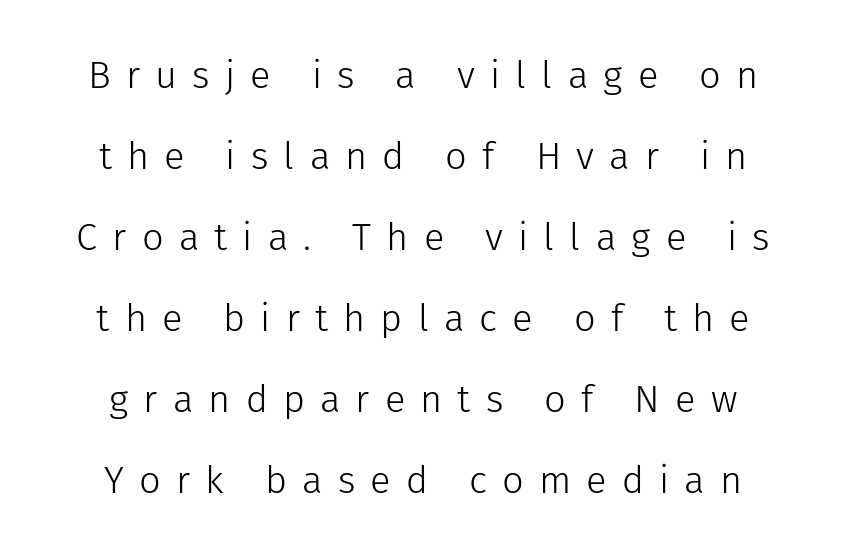
Proportional: the letters do not fall into vertical columns. Stem width sits at or under what a default text font uses. Just letters on the line, the space beneath them empty. Do the letters lean? They stand straight. Nope, no serifs anywhere on these letters.
